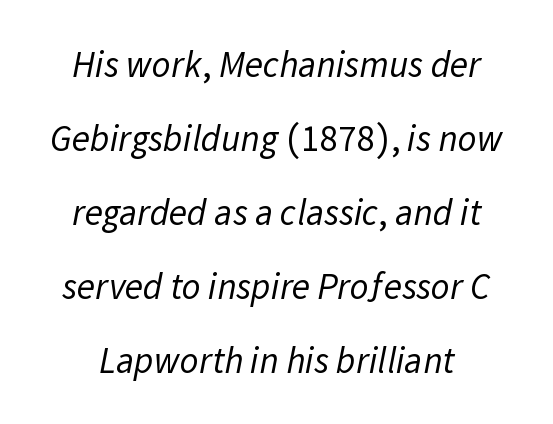
The image shows 37 px regular-weight sans-serif type; set loose line spacing (2.0x), normal letter spacing, not underlined; low stroke contrast and a medium x-height.
